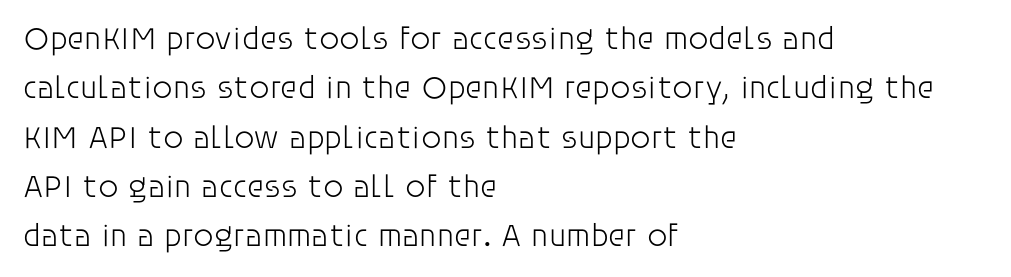
The image shows 32 px light sans-serif type, upright; set left-aligned, normal line spacing (1.54x), normal letter spacing, not underlined; low stroke contrast and a large x-height.
